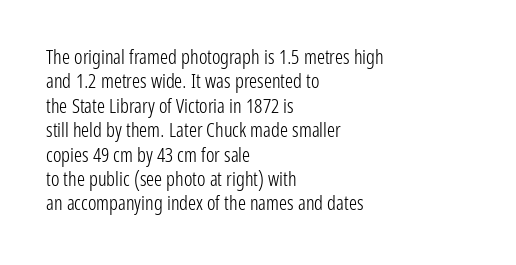
Q: Is the text bold? A: No.
Q: Is the text italic (slanted)? A: No, it is upright.
Q: Is the text underlined? A: No.
Q: How is the paragraph aligned? A: Left-aligned.
Q: Is the spacing between letters normal or unusually wide? A: Normal.
